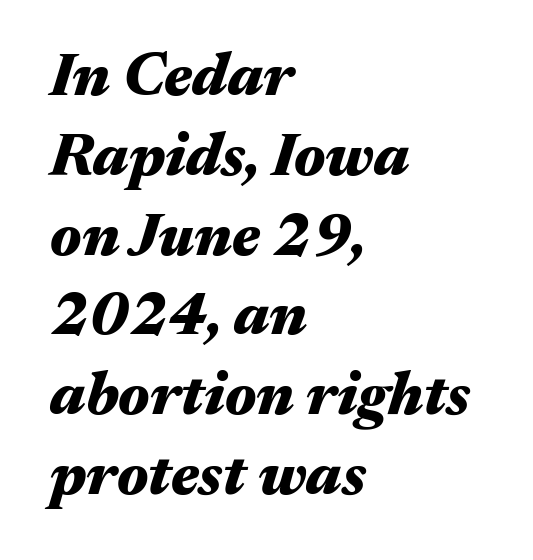
Look at the stroke-to-counter ratio: heavy, a bold. All the whitespace from short lines collects on the right. The specimen omits any rule beneath the text block's lines. Each word holds together tightly as a unit, with standard inter-letter gaps. Each letter keeps its own natural width here, so spacing adapts to shape.
